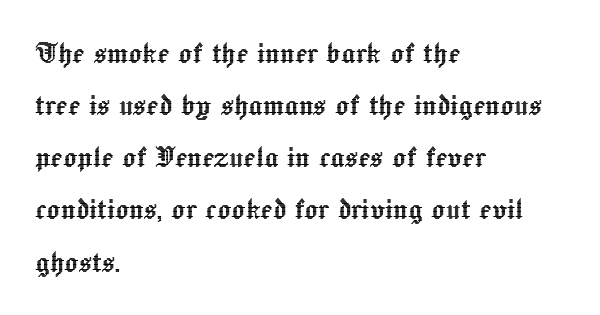
Q: Is the text italic (slanted)? A: No, it is upright.
Q: Is the text underlined? A: No.
Q: How is the paragraph aligned? A: Left-aligned.
Q: Is the spacing between letters normal or unusually wide? A: Normal.
Q: Is the spacing between lines tight, normal or loose? A: Normal.
Q: Width (condensed, normal, or wide)? A: Normal.
Q: x-height? A: Medium.
Q: Monospaced? A: No.
